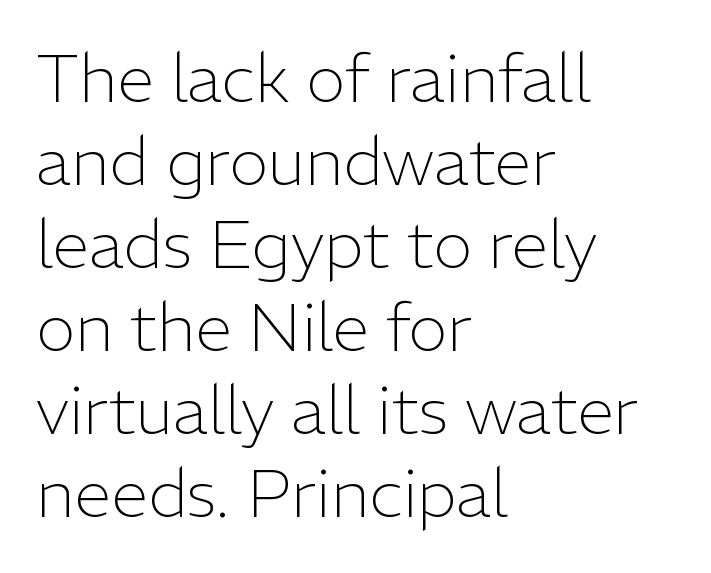
The image shows 67 px light sans-serif type, upright; set left-aligned, line spacing 1.24x, normal letter spacing, not underlined; low stroke contrast and a medium x-height.
